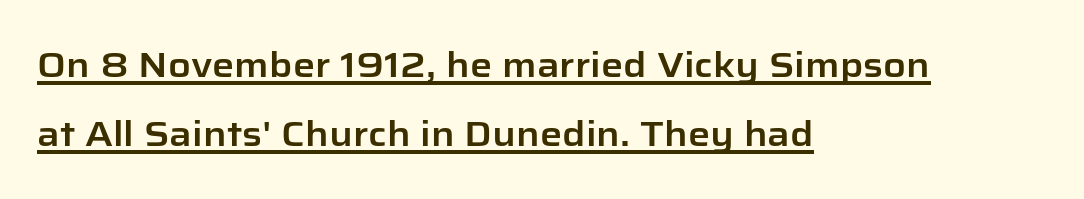
You could fit nearly another row in the gap between these rows. Leftover space on each line is placed entirely after the last word. The lettering is marked with a stroke running underneath it. A roman cut, with each character standing at attention. Is the letter spacing exaggerated? No — it looks like the ordinary default.
